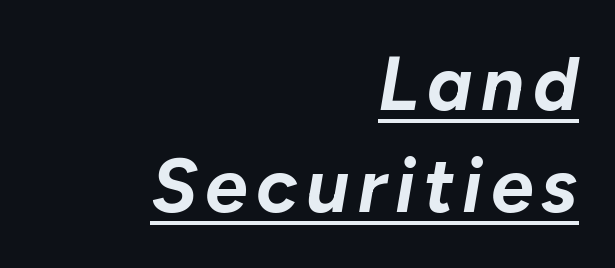
{"italic": "yes", "lean": "right", "slant_degrees": 10, "bold": "yes", "weight": "bold", "width": "normal", "stroke_contrast": "low", "x_height": "medium", "monospaced": "no", "underline": "yes", "align": "right", "line_spacing": "normal", "line_spacing_ratio": 1.34, "glyph_px": 76}
